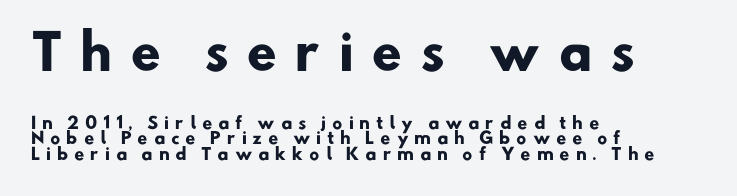
Q: Is the text bold? A: Yes.
Q: Is the typeface a serif or a sans-serif typeface? A: Sans-serif.
Q: Is the text underlined? A: No.
Q: How is the paragraph aligned? A: Left-aligned.
Q: Is the spacing between letters normal or unusually wide? A: Unusually wide.
Q: Is the spacing between lines tight, normal or loose? A: Tight.
Q: Which block of text is set in a larger size, the first (top) or the second (bottom)? A: The first (top) one.
Q: Width (condensed, normal, or wide)? A: Normal.
Q: Stroke contrast? A: Low.
Q: x-height? A: Small.
Q: Monospaced? A: No.
